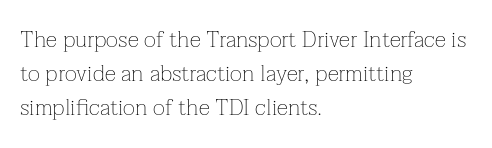
{"italic": "no", "bold": "no", "underline": "no", "align": "left", "line_spacing": "normal", "line_spacing_ratio": 1.47, "letter_spacing": "normal", "letter_spacing_em": 0.0, "glyph_px": 23}
